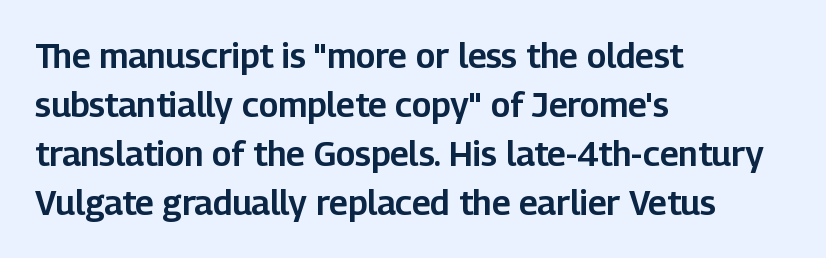
The area under the type is left untouched. Spacing verdict: proportional, widths tailored to each character. These lines are set flush left with a ragged right edge. Grotesque or geometric, the face here clearly has no serifs. Ascenders rise straight up at ninety degrees. Does the leading feel generous? No, just average.
